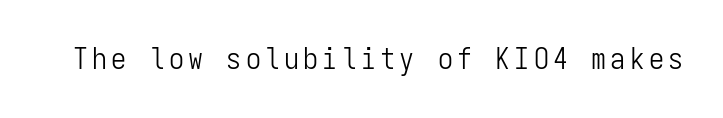
The image shows 30 px light, condensed sans-serif type, upright, monospaced; set not underlined; low stroke contrast and a medium x-height.
